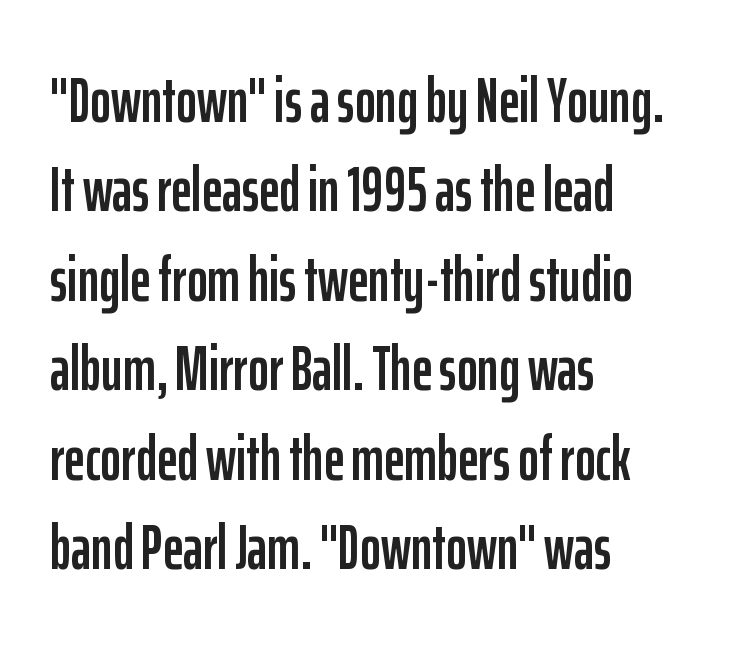
{"serif": "no", "italic": "no", "width": "condensed", "stroke_contrast": "low", "x_height": "medium", "monospaced": "no", "underline": "no", "align": "left", "line_spacing": "normal", "line_spacing_ratio": 1.42, "letter_spacing": "normal", "letter_spacing_em": 0.0, "glyph_px": 63}
